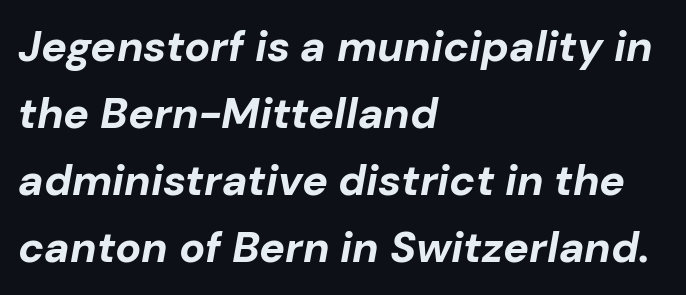
{"italic": "yes", "lean": "right", "slant_degrees": 10, "bold": "yes", "weight": "bold", "width": "normal", "stroke_contrast": "low", "x_height": "medium", "monospaced": "no", "underline": "no", "align": "left", "line_spacing": "normal", "line_spacing_ratio": 1.56, "letter_spacing": "normal", "letter_spacing_em": 0.0, "glyph_px": 43}
